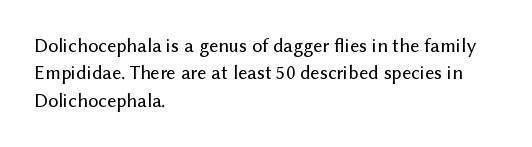
{"italic": "no", "underline": "no", "align": "left", "line_spacing": "normal", "line_spacing_ratio": 1.37, "letter_spacing": "normal", "letter_spacing_em": 0.0, "glyph_px": 20}
